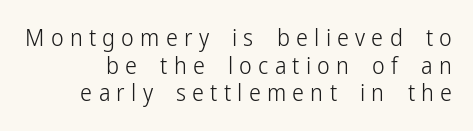
Q: Is the text bold? A: No.
Q: Is the text italic (slanted)? A: No, it is upright.
Q: Is the text underlined? A: No.
Q: Is the spacing between letters normal or unusually wide? A: Unusually wide.
Q: Is the spacing between lines tight, normal or loose? A: Tight.
